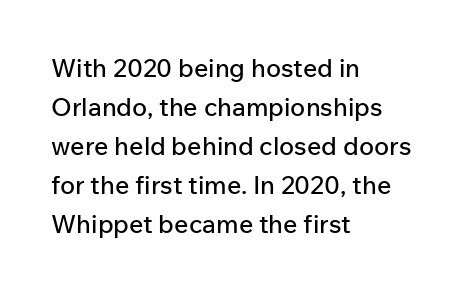
The horizontal fit of the characters is conventional and even. The passage shown stacks its lines at a standard gap. The letters stand straight up with perfectly vertical stems. Descender tails drop into unmarked territory. Is the block centered? No — it sits flush against the left margin.
